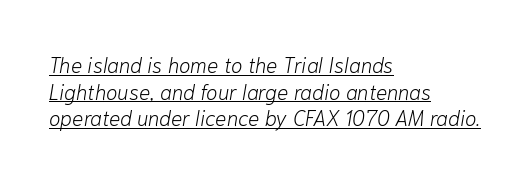
The image shows 21 px text type, italic (leaning right); set left-aligned, normal line spacing (1.27x), normal letter spacing, underlined.
